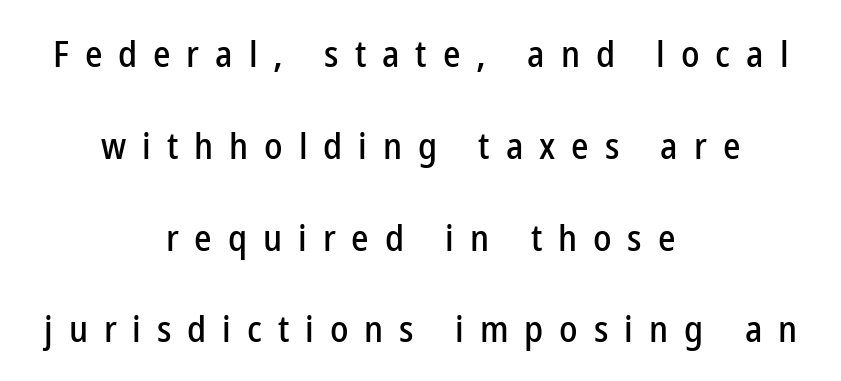
Q: Is the text italic (slanted)? A: No, it is upright.
Q: Is the typeface a serif or a sans-serif typeface? A: Sans-serif.
Q: Is the text underlined? A: No.
Q: How is the paragraph aligned? A: Centered.
Q: Is the spacing between letters normal or unusually wide? A: Unusually wide.
Q: Is the spacing between lines tight, normal or loose? A: Loose.
Q: Width (condensed, normal, or wide)? A: Condensed.
Q: Stroke contrast? A: Low.
Q: x-height? A: Medium.
Q: Monospaced? A: No.
